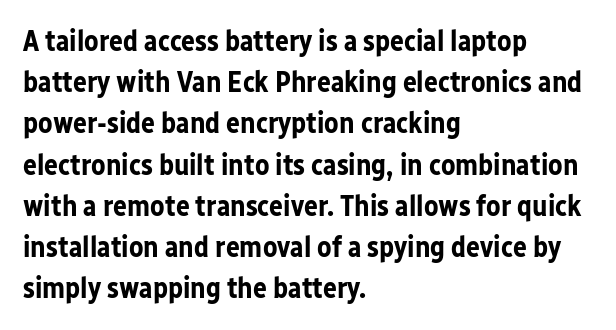
{"serif": "no", "italic": "no", "bold": "yes", "weight": "bold", "width": "normal", "stroke_contrast": "low", "x_height": "medium", "monospaced": "no", "underline": "no", "align": "left", "line_spacing": "normal", "line_spacing_ratio": 1.42, "letter_spacing": "normal", "letter_spacing_em": 0.0, "glyph_px": 29}
